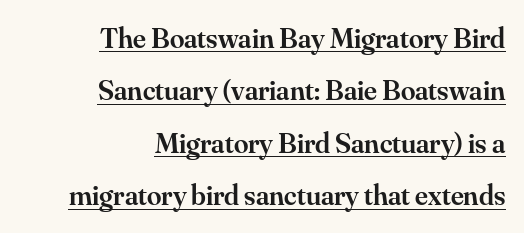
{"serif": "yes", "italic": "no", "bold": "semi", "weight": "semibold", "width": "normal", "stroke_contrast": "medium", "x_height": "small", "monospaced": "no", "underline": "yes", "align": "right", "line_spacing_ratio": 1.81, "letter_spacing": "normal", "letter_spacing_em": 0.0, "glyph_px": 29}
